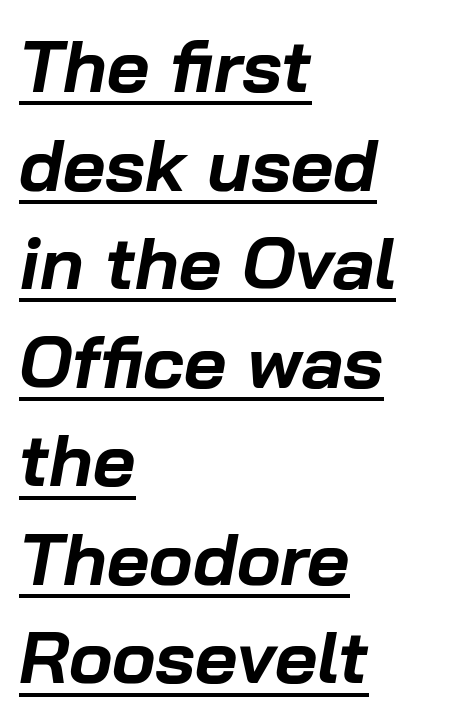
Quick note: underline on. Proportional: the letters do not fall into vertical columns. How heavy is the stroke? Heavy — this is a bold. Nobody touched the tracking dial on this one. The setting favours the left margin, as ordinary paragraphs usually do.
